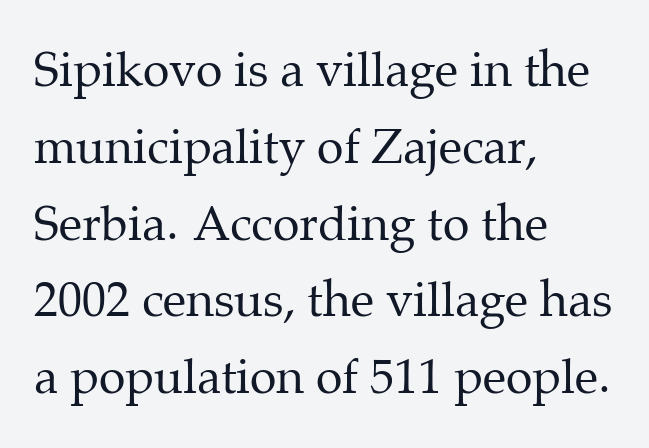
{"serif": "yes", "italic": "no", "bold": "no", "weight": "regular", "width": "normal", "stroke_contrast": "medium", "x_height": "medium", "monospaced": "no", "underline": "no", "align": "left", "line_spacing": "normal", "line_spacing_ratio": 1.6, "letter_spacing": "normal", "letter_spacing_em": 0.0, "glyph_px": 48}
